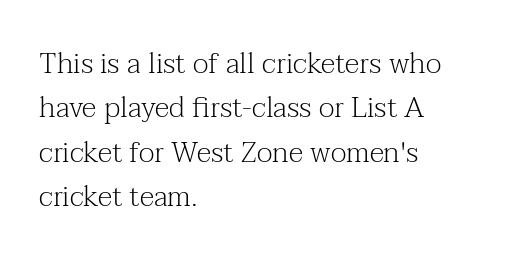
Q: Is the text bold? A: No.
Q: Is the text italic (slanted)? A: No, it is upright.
Q: Is the typeface a serif or a sans-serif typeface? A: Serif.
Q: Is the text underlined? A: No.
Q: How is the paragraph aligned? A: Left-aligned.
Q: Is the spacing between letters normal or unusually wide? A: Normal.
Q: Is the spacing between lines tight, normal or loose? A: Normal.
Q: Width (condensed, normal, or wide)? A: Normal.
Q: Stroke contrast? A: Medium.
Q: x-height? A: Medium.
Q: Monospaced? A: No.
